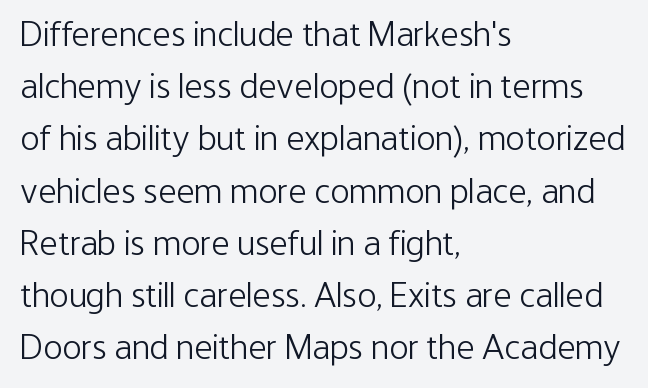
This is not heavy type; no bold has been used. Notice how descenders clear the ascenders below comfortably — that's standard leading. These lines are composed in type without serifs. Does extra space separate the letters? No, they use regular spacing.
